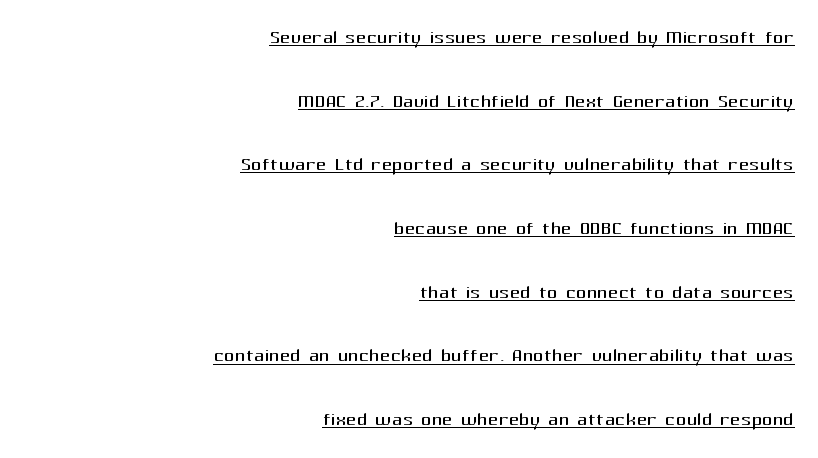
The image shows 26 px text type, upright; set right-aligned, loose line spacing (2.45x), normal letter spacing, underlined.
